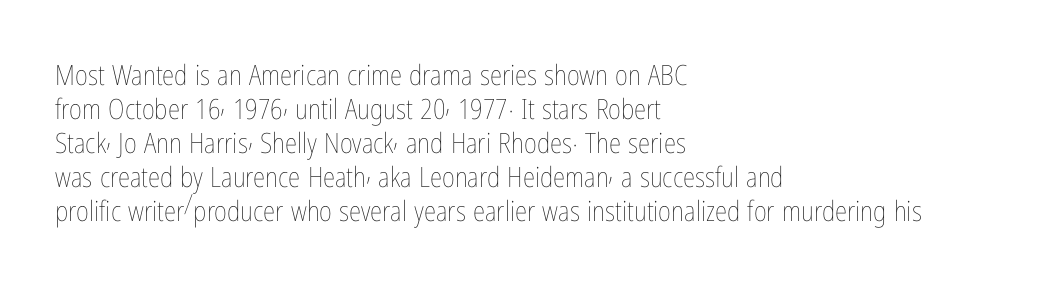
Q: Is the text bold? A: No.
Q: Is the text italic (slanted)? A: No, it is upright.
Q: Is the text underlined? A: No.
Q: How is the paragraph aligned? A: Left-aligned.
Q: Is the spacing between letters normal or unusually wide? A: Normal.
Q: Width (condensed, normal, or wide)? A: Condensed.
Q: Stroke contrast? A: Low.
Q: x-height? A: Medium.
Q: Monospaced? A: No.
